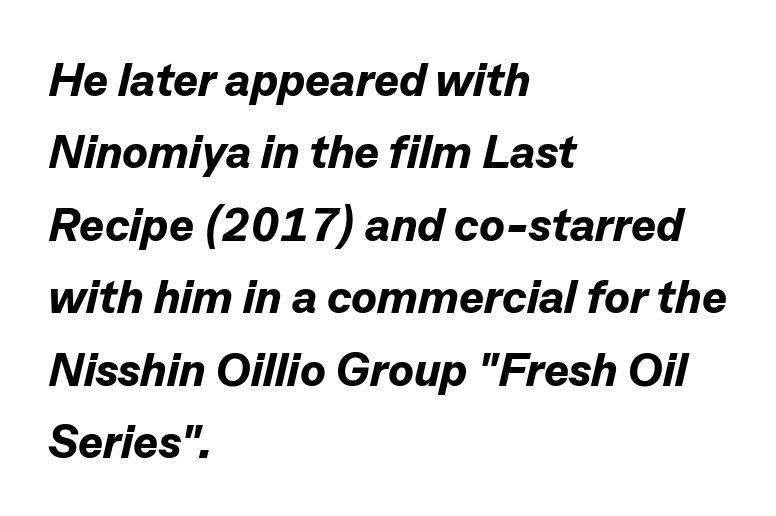
{"italic": "yes", "lean": "right", "slant_degrees": 13, "bold": "yes", "weight": "bold", "width": "normal", "stroke_contrast": "low", "x_height": "medium", "monospaced": "no", "underline": "no", "align": "left", "line_spacing": "normal", "line_spacing_ratio": 1.54, "letter_spacing": "normal", "letter_spacing_em": 0.0, "glyph_px": 47}
